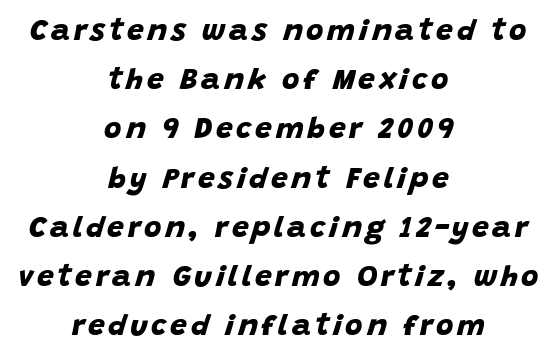
The image shows 30 px bold sans-serif type; set centered, normal line spacing (1.64x), not underlined; low stroke contrast and a large x-height.
